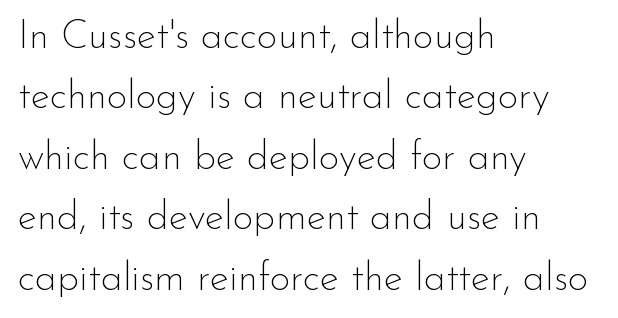
The image shows 40 px thin sans-serif type, upright; set left-aligned, normal line spacing (1.51x), normal letter spacing, not underlined; low stroke contrast and a small x-height.
